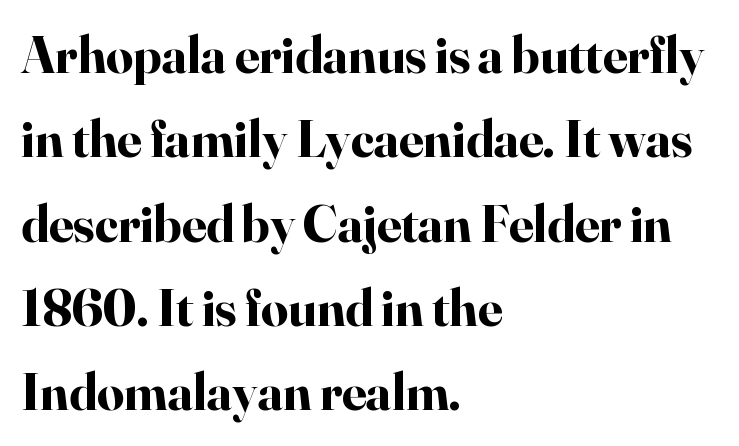
The image shows 53 px bold serif type, upright; set left-aligned, normal line spacing (1.59x), normal letter spacing, not underlined; high stroke contrast and a small x-height.
